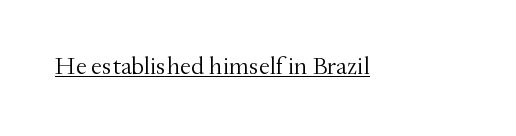
The letterforms sit at book weight or below. Posture: upright roman. Here the glyphs are tracked normally, forming tight word shapes. The words here are underlined.
